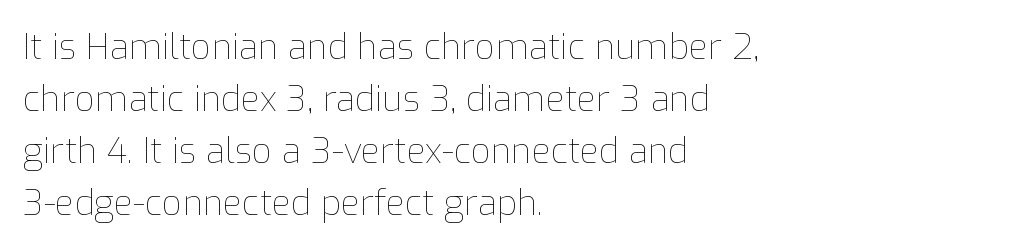
{"italic": "no", "bold": "no", "weight": "thin", "width": "normal", "stroke_contrast": "low", "x_height": "medium", "monospaced": "no", "underline": "no", "align": "left", "line_spacing": "normal", "line_spacing_ratio": 1.49, "letter_spacing": "normal", "letter_spacing_em": 0.0, "glyph_px": 35}
